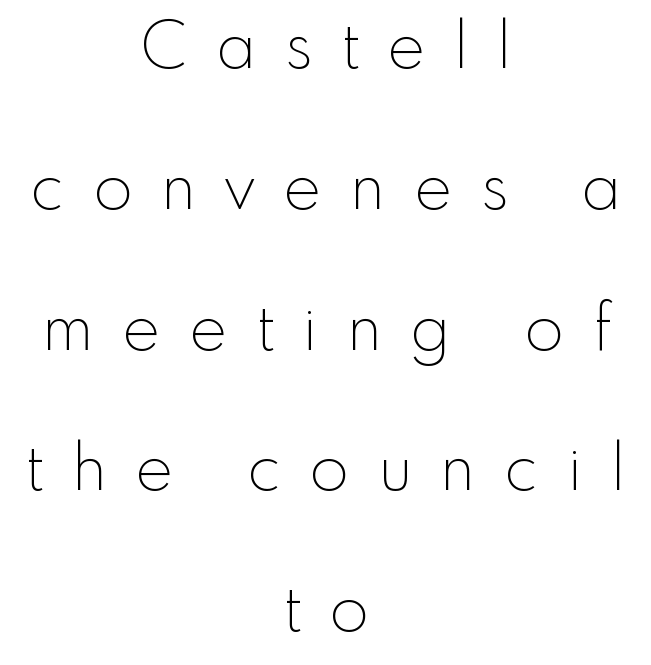
Interline gaps are noticeably wide in this sample. Every stem runs plumb, perpendicular to the baseline. Layout note: lines centered. The tracking jumps out immediately: characters are airy and widely separated.
